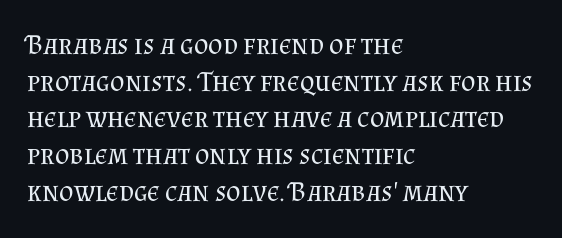
The horizontal fit of the characters is conventional and even. Each line starts at the same left margin while the right side varies. Designer's note — italics off, roman on. The space directly below the letters is spotless.
